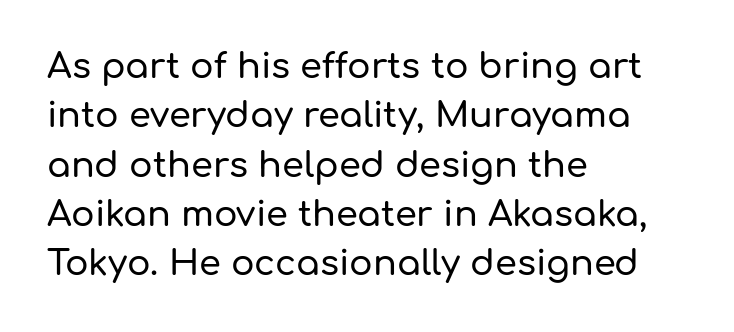
The image shows 35 px sans-serif type, upright; set left-aligned, normal line spacing (1.41x), normal letter spacing, not underlined; low stroke contrast and a medium x-height.
